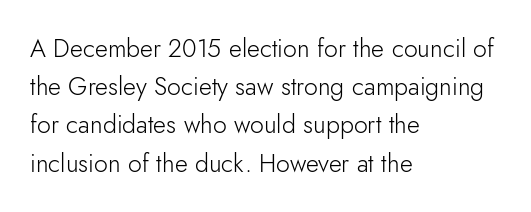
The image shows 25 px text type, upright; set left-aligned, normal line spacing (1.53x), normal letter spacing, not underlined.
